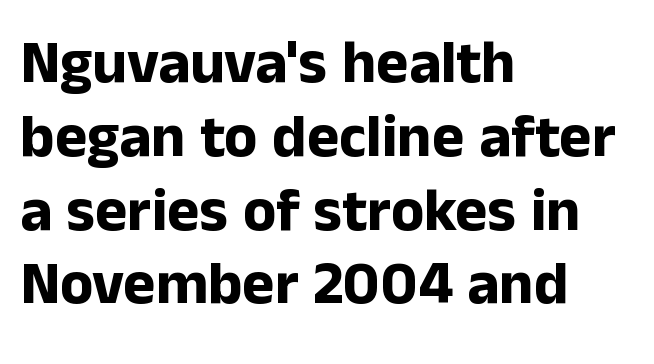
This rendering features lettering with no underline. You could call the tracking neutral — neither tight nor loose. It's the straight-up-and-down kind of type. Do the characters align in a grid? No, the font is proportional.
